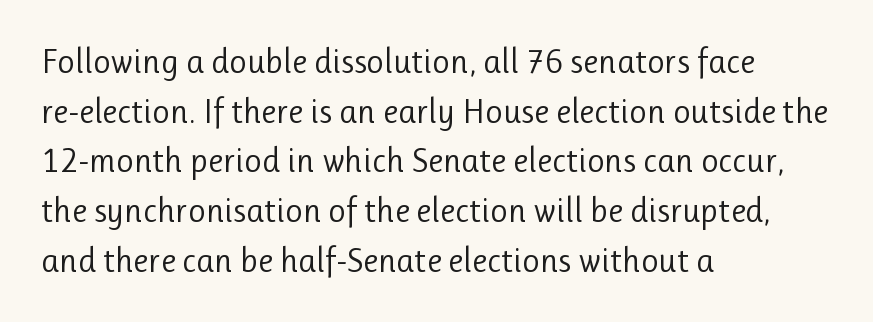
{"serif": "no", "italic": "no", "bold": "no", "weight": "regular", "width": "normal", "stroke_contrast": "low", "x_height": "medium", "monospaced": "no", "underline": "no", "align": "left", "line_spacing": "normal", "line_spacing_ratio": 1.46, "letter_spacing": "normal", "letter_spacing_em": 0.0, "glyph_px": 34}
